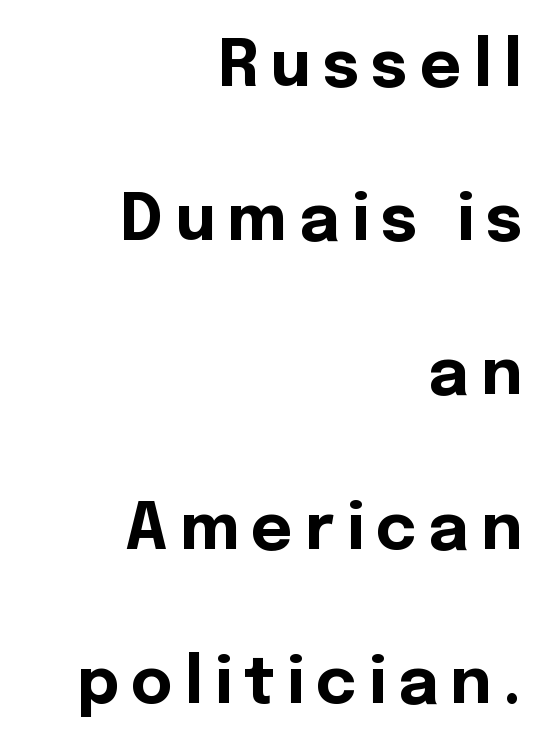
{"serif": "no", "italic": "no", "bold": "yes", "weight": "bold", "width": "normal", "x_height": "medium", "monospaced": "no", "underline": "no", "align": "right", "line_spacing": "loose", "line_spacing_ratio": 2.41, "glyph_px": 64}
